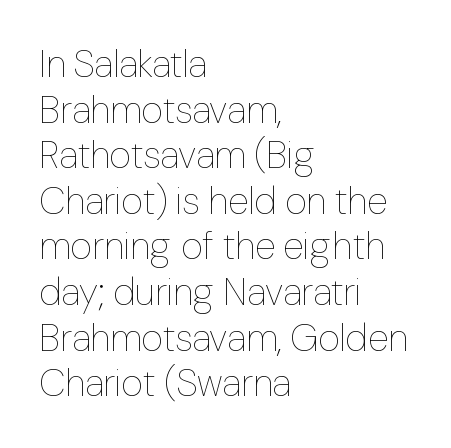
The image shows 38 px thin type, upright; set left-aligned, line spacing 1.2x, normal letter spacing, not underlined; low stroke contrast and a medium x-height.
